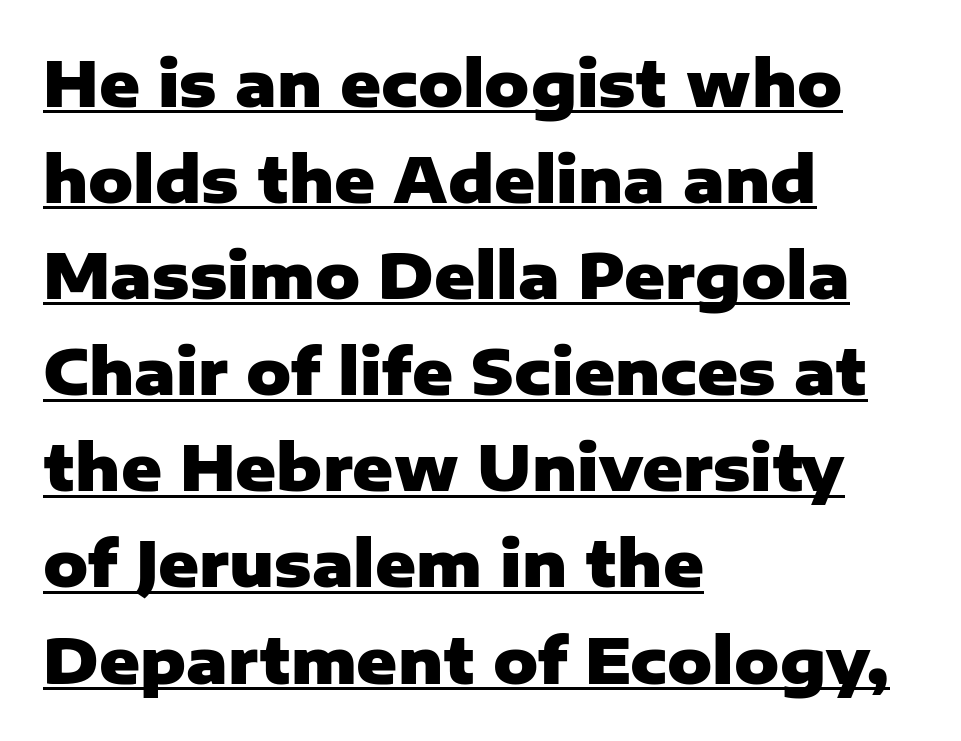
The image shows 62 px heavy sans-serif type, upright; set left-aligned, normal line spacing (1.55x), normal letter spacing, underlined; low stroke contrast and a medium x-height.
